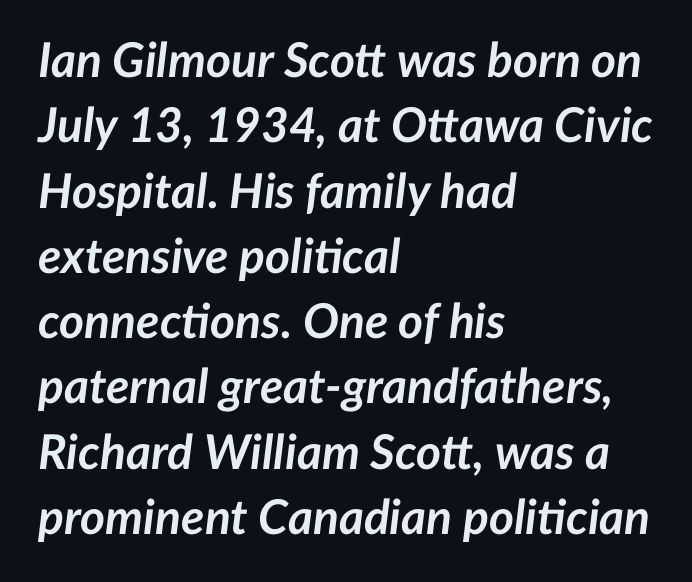
{"italic": "yes", "lean": "right", "slant_degrees": 7, "bold": "yes", "weight": "semibold", "width": "normal", "stroke_contrast": "low", "x_height": "medium", "monospaced": "no", "underline": "no", "align": "left", "line_spacing": "normal", "line_spacing_ratio": 1.36, "letter_spacing": "normal", "letter_spacing_em": 0.0, "glyph_px": 48}
